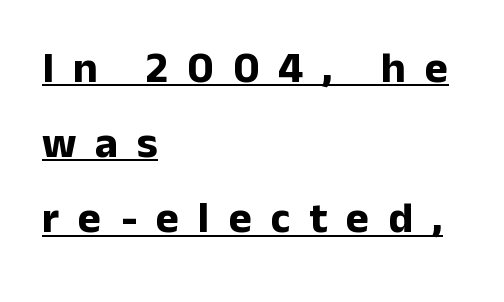
{"serif": "no", "italic": "no", "bold": "yes", "weight": "bold", "width": "normal", "stroke_contrast": "low", "x_height": "medium", "monospaced": "no", "underline": "yes", "align": "left", "line_spacing_ratio": 1.71, "letter_spacing": "wide", "letter_spacing_em": 0.43, "glyph_px": 44}
